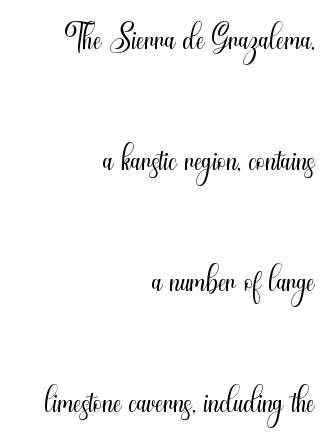
{"serif": "no", "bold": "no", "weight": "light", "width": "condensed", "stroke_contrast": "medium", "x_height": "small", "monospaced": "no", "underline": "no", "align": "right", "line_spacing": "loose", "line_spacing_ratio": 2.42, "letter_spacing": "normal", "letter_spacing_em": 0.0, "glyph_px": 50}
